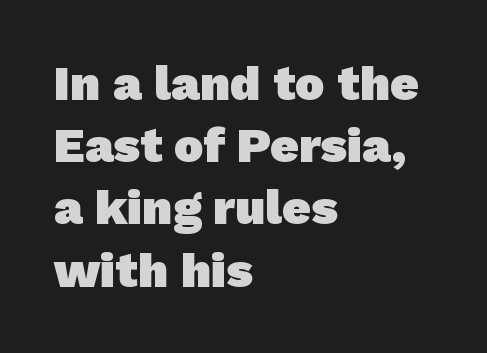
{"serif": "no", "bold": "yes", "weight": "heavy", "width": "normal", "stroke_contrast": "low", "x_height": "medium", "monospaced": "no", "underline": "no", "align": "left", "line_spacing": "normal", "line_spacing_ratio": 1.27, "letter_spacing": "normal", "letter_spacing_em": 0.0, "glyph_px": 49}
